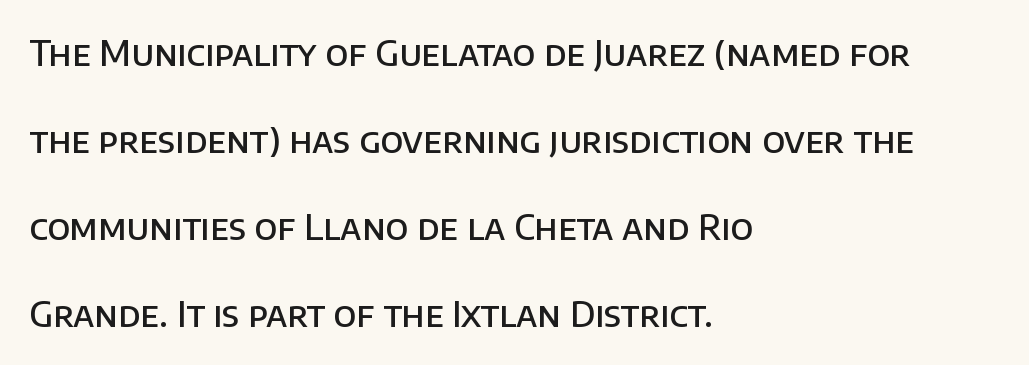
The rag falls on the right side of this text block. The rendering keeps characters at their native spacing. These words are printed semibold, heavier than regular yet not bold. Varying glyph widths throughout — classic text-font behaviour. Italic: no, the glyphs are upright roman. Check where the strokes stop: nothing finishes them off — pure sans.
